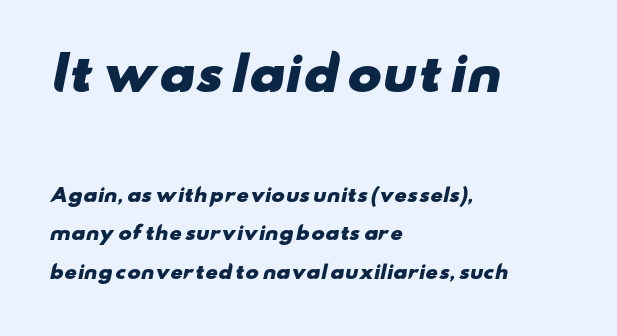
The image shows 46 px heavy, wide sans-serif type; set left-aligned, loose line spacing (2.15x), normal letter spacing, not underlined; the first (top) block is 2.56x larger; low stroke contrast and a small x-height.
